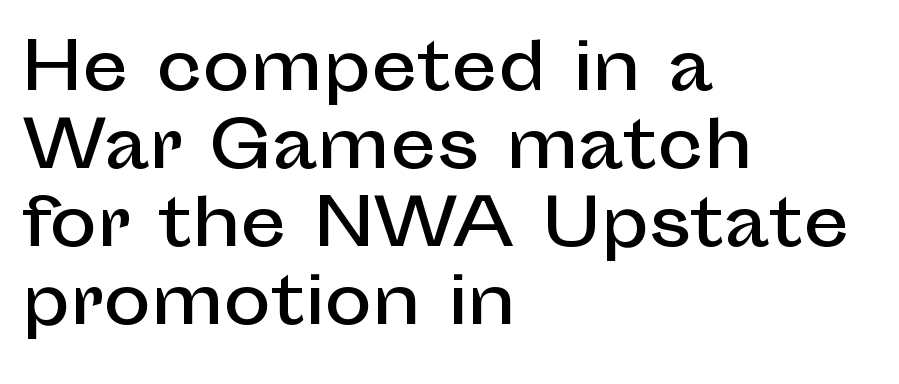
{"serif": "no", "italic": "no", "width": "normal", "stroke_contrast": "low", "x_height": "medium", "monospaced": "no", "underline": "no", "align": "left", "line_spacing_ratio": 1.22, "letter_spacing": "normal", "letter_spacing_em": 0.0, "glyph_px": 64}
